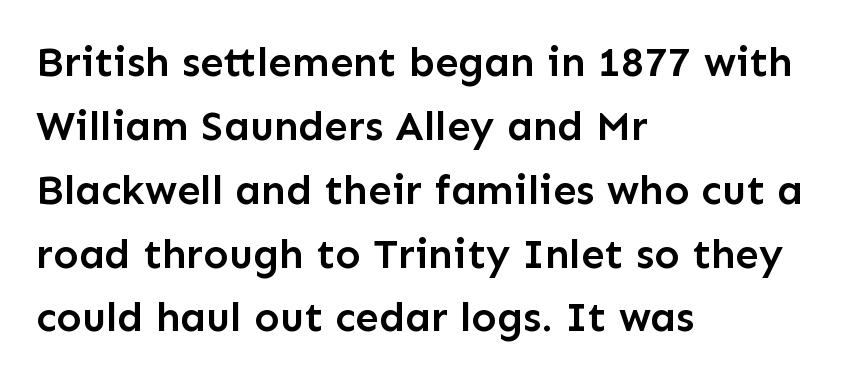
Q: Is the text bold? A: Semi-bold.
Q: Is the text italic (slanted)? A: No, it is upright.
Q: Is the typeface a serif or a sans-serif typeface? A: Sans-serif.
Q: Is the text underlined? A: No.
Q: How is the paragraph aligned? A: Left-aligned.
Q: Is the spacing between letters normal or unusually wide? A: Normal.
Q: Is the spacing between lines tight, normal or loose? A: Normal.
Q: Width (condensed, normal, or wide)? A: Normal.
Q: Stroke contrast? A: Low.
Q: x-height? A: Medium.
Q: Monospaced? A: No.
